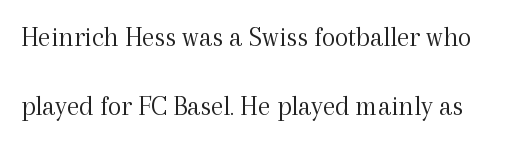
In terms of letterspacing, this is plain default setting. The designer dialed line spacing up above the default. Clear beneath every line of the passage. Are there feet on the stems? There are — it's a serif. Is this a fixed-width face? No — the glyphs have proportional, varying widths.
